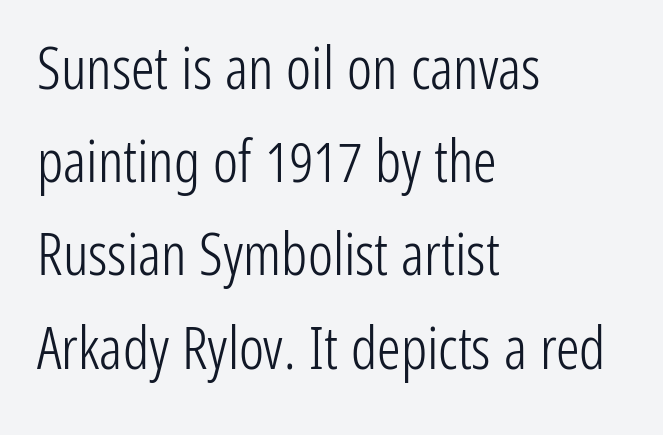
Q: Is the text bold? A: No.
Q: Is the text italic (slanted)? A: No, it is upright.
Q: Is the typeface a serif or a sans-serif typeface? A: Sans-serif.
Q: Is the text underlined? A: No.
Q: How is the paragraph aligned? A: Left-aligned.
Q: Is the spacing between letters normal or unusually wide? A: Normal.
Q: Is the spacing between lines tight, normal or loose? A: Normal.
Q: Width (condensed, normal, or wide)? A: Condensed.
Q: Stroke contrast? A: Low.
Q: x-height? A: Medium.
Q: Monospaced? A: No.
